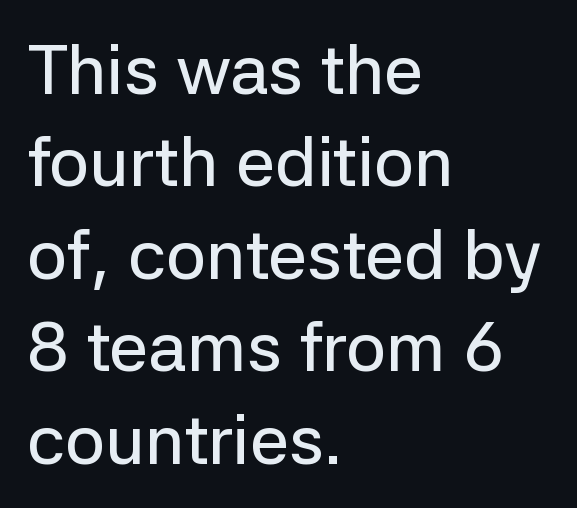
Caption: standard tracking, unaltered. Just letters on the line, the space beneath them empty. If you measured baseline to baseline, you'd find a middling distance. Left-aligned paragraph, ragged on the right. These lines were composed using upright roman letters.
